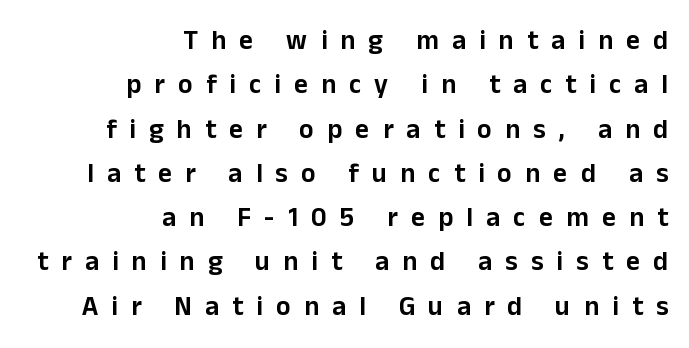
{"italic": "no", "underline": "no", "align": "right", "line_spacing": "normal", "line_spacing_ratio": 1.64, "letter_spacing": "wide", "letter_spacing_em": 0.49, "glyph_px": 27}
